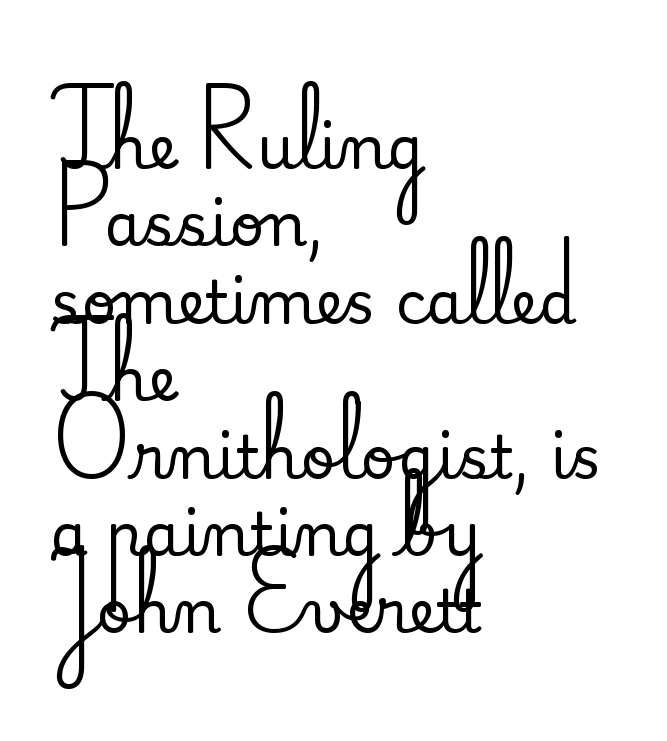
{"serif": "yes", "italic": "no", "width": "normal", "stroke_contrast": "medium", "x_height": "small", "monospaced": "no", "underline": "no", "align": "left", "line_spacing": "normal", "line_spacing_ratio": 1.29, "letter_spacing": "normal", "letter_spacing_em": 0.0, "glyph_px": 60}
